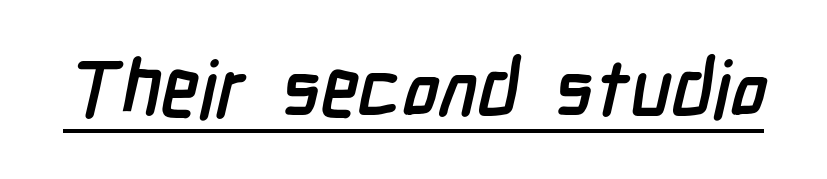
The image shows 78 px semibold, condensed sans-serif type; set normal letter spacing, underlined; low stroke contrast and a medium x-height.
